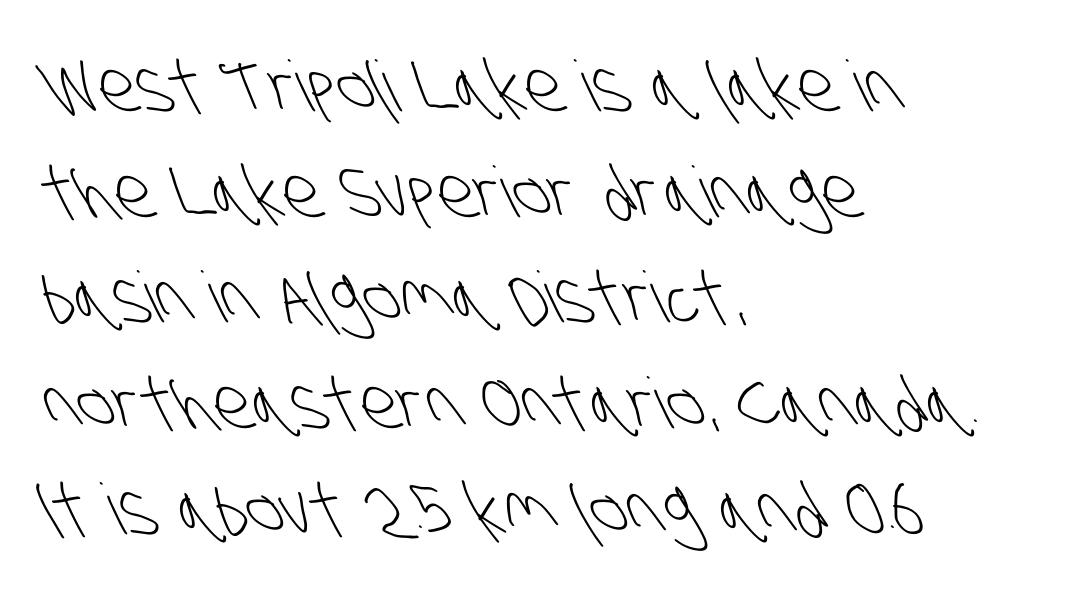
The image shows 70 px light, condensed sans-serif type; set left-aligned, normal line spacing (1.51x), normal letter spacing, not underlined; low stroke contrast and a large x-height.
